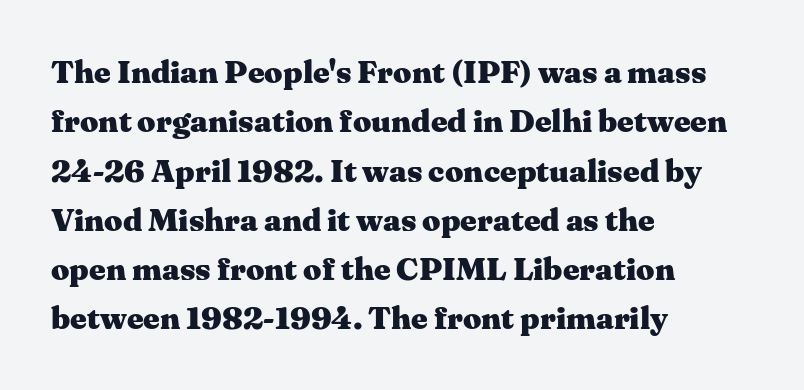
The letters stand straight up with perfectly vertical stems. Typographic density is high because the face is bold. The vertical gap from one line to the next is medium. In terms of letterspacing, this is plain default setting.
